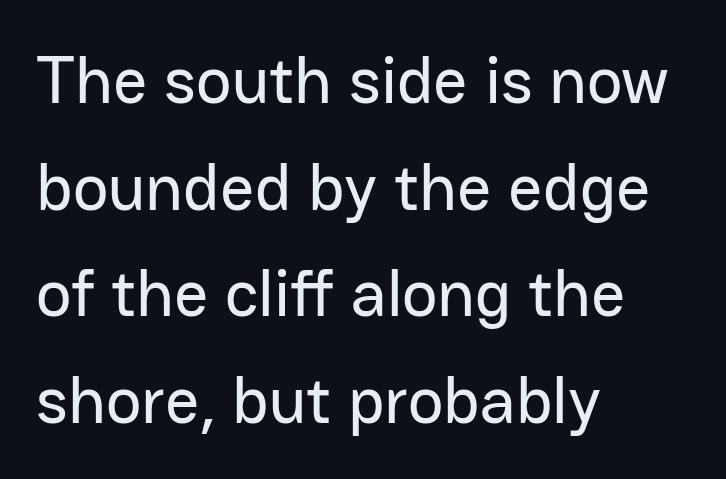
The image shows 67 px sans-serif type, upright; set left-aligned, normal line spacing (1.59x), normal letter spacing, not underlined; low stroke contrast and a medium x-height.
